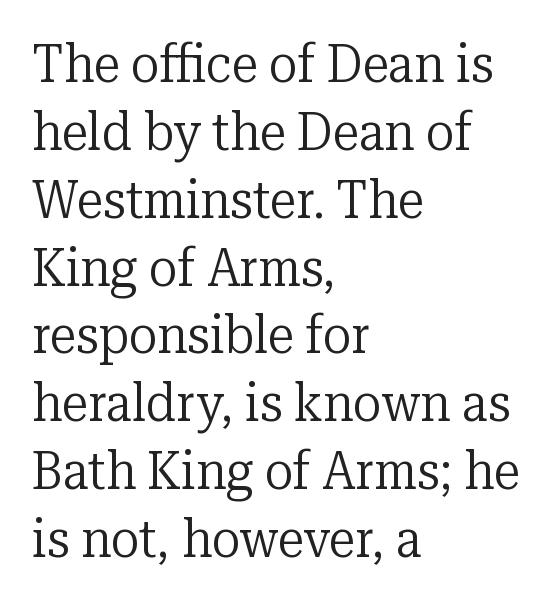
The image shows 53 px regular-weight serif type, upright; set left-aligned, normal line spacing (1.28x), normal letter spacing, not underlined; low stroke contrast and a medium x-height.
